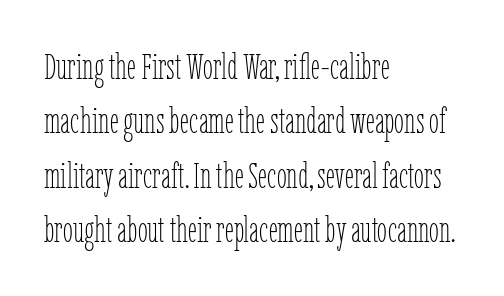
{"italic": "no", "bold": "no", "weight": "thin", "width": "condensed", "stroke_contrast": "low", "x_height": "medium", "monospaced": "no", "underline": "no", "align": "left", "line_spacing": "normal", "line_spacing_ratio": 1.51, "letter_spacing": "normal", "letter_spacing_em": 0.0, "glyph_px": 36}
